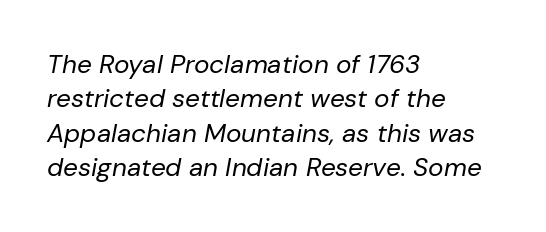
{"italic": "yes", "lean": "right", "slant_degrees": 10, "bold": "no", "underline": "no", "align": "left", "line_spacing": "normal", "line_spacing_ratio": 1.32, "letter_spacing": "normal", "letter_spacing_em": 0.0, "glyph_px": 26}
